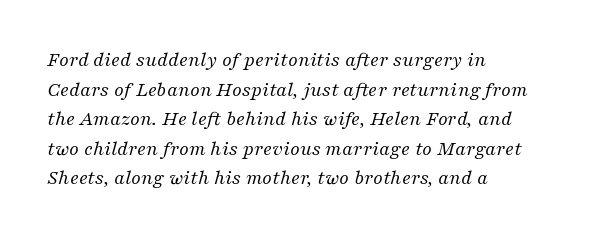
Q: Is the text bold? A: No.
Q: Is the text italic (slanted)? A: Yes, it leans right by about 16 degrees.
Q: Is the text underlined? A: No.
Q: How is the paragraph aligned? A: Left-aligned.
Q: Is the spacing between letters normal or unusually wide? A: Normal.
Q: Is the spacing between lines tight, normal or loose? A: Normal.
